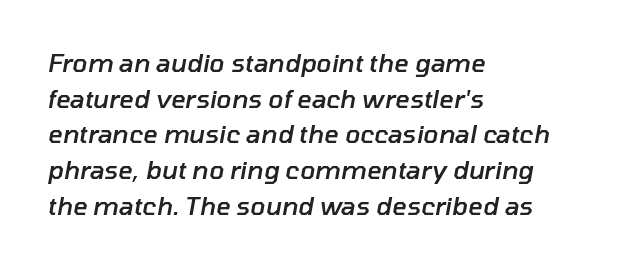
This sample keeps an unexceptional amount of space between lines. Nobody touched the tracking dial on this one. Decoration check: the copy has no underline. Compared with a centered layout, this one pins lines to the left instead. Rendered with sloped, italic letterforms.
